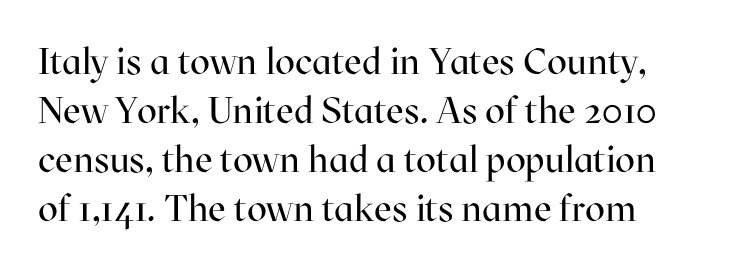
{"serif": "yes", "italic": "no", "bold": "no", "weight": "regular", "width": "normal", "stroke_contrast": "high", "x_height": "medium", "monospaced": "no", "underline": "no", "line_spacing": "normal", "line_spacing_ratio": 1.32, "letter_spacing": "normal", "letter_spacing_em": 0.0, "glyph_px": 37}
